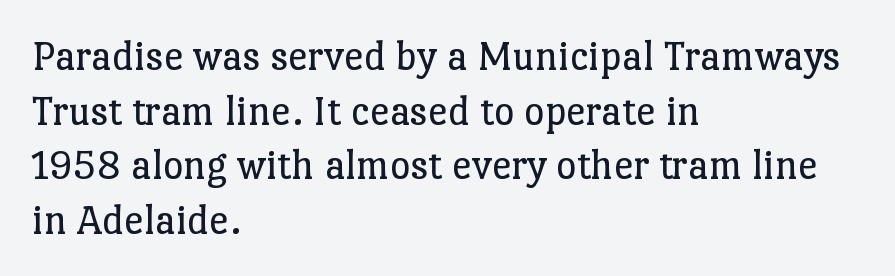
{"serif": "yes", "italic": "no", "bold": "no", "weight": "regular", "width": "normal", "stroke_contrast": "low", "x_height": "medium", "monospaced": "no", "underline": "no", "align": "left", "line_spacing_ratio": 1.24, "letter_spacing": "normal", "letter_spacing_em": 0.0, "glyph_px": 44}
